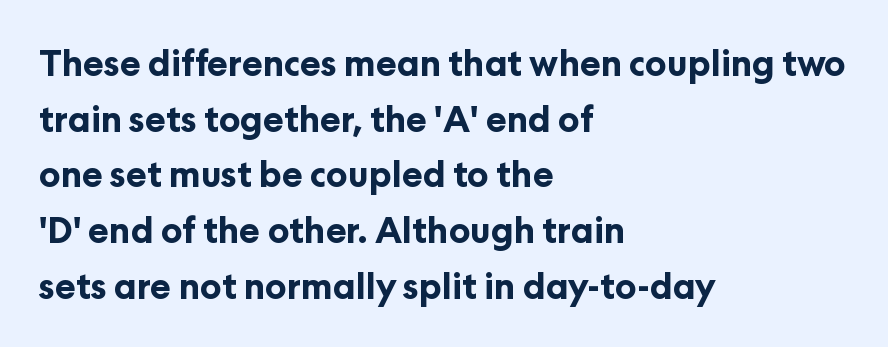
The image shows 35 px bold sans-serif type, upright; set left-aligned, normal line spacing (1.59x), normal letter spacing, not underlined; low stroke contrast and a medium x-height.
